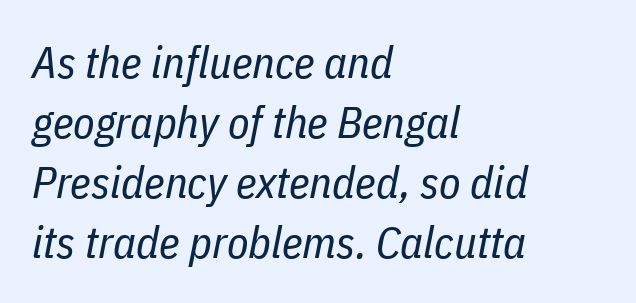
{"italic": "yes", "lean": "right", "slant_degrees": 11, "bold": "no", "weight": "regular", "width": "condensed", "stroke_contrast": "low", "x_height": "medium", "monospaced": "no", "underline": "no", "align": "left", "line_spacing": "normal", "line_spacing_ratio": 1.36, "letter_spacing": "normal", "letter_spacing_em": 0.0, "glyph_px": 44}
